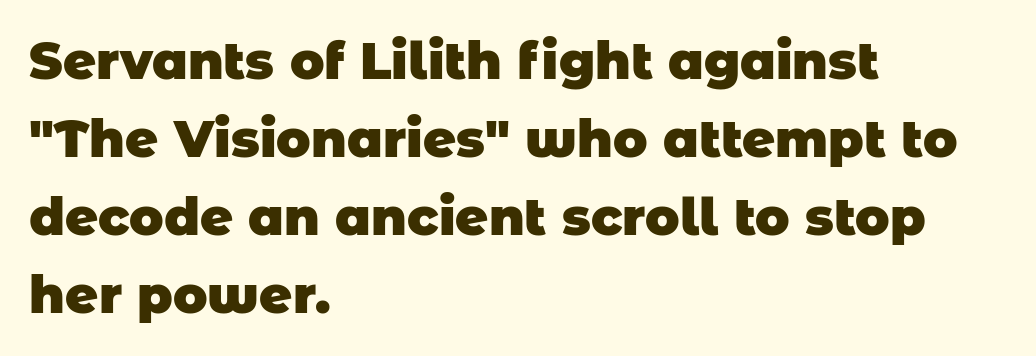
Unlike a traditional serif, this face leaves its strokes unadorned. The setting favours the left margin, as ordinary paragraphs usually do. A clean baseline with only descenders dipping below it. On the weight axis this lands at bold, roughly 700. Spacing verdict: proportional, widths tailored to each character.
